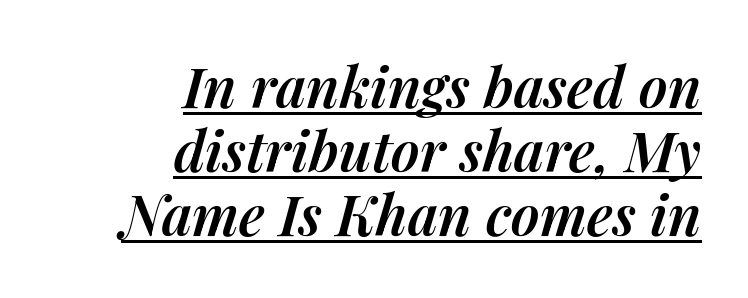
Q: Is the text bold? A: Semi-bold.
Q: Is the text italic (slanted)? A: Yes, it leans right by about 14 degrees.
Q: Is the text underlined? A: Yes.
Q: How is the paragraph aligned? A: Right-aligned.
Q: Is the spacing between letters normal or unusually wide? A: Normal.
Q: Is the spacing between lines tight, normal or loose? A: Tight.
Q: Width (condensed, normal, or wide)? A: Normal.
Q: Stroke contrast? A: Medium.
Q: x-height? A: Medium.
Q: Monospaced? A: No.
